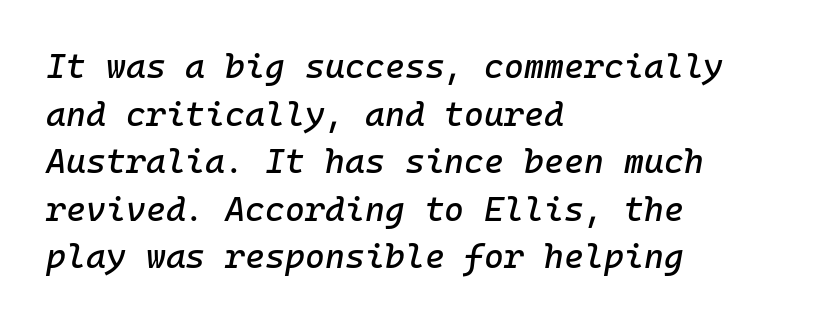
The passage shown has conventional tracking throughout. Beneath every word, the page is bare. The setting favours the left margin, as ordinary paragraphs usually do. If you drew a line through each stem, it would be angled. Monospaced: the letters line up in strict vertical columns. Horizontal bands of white between lines are of average thickness.
